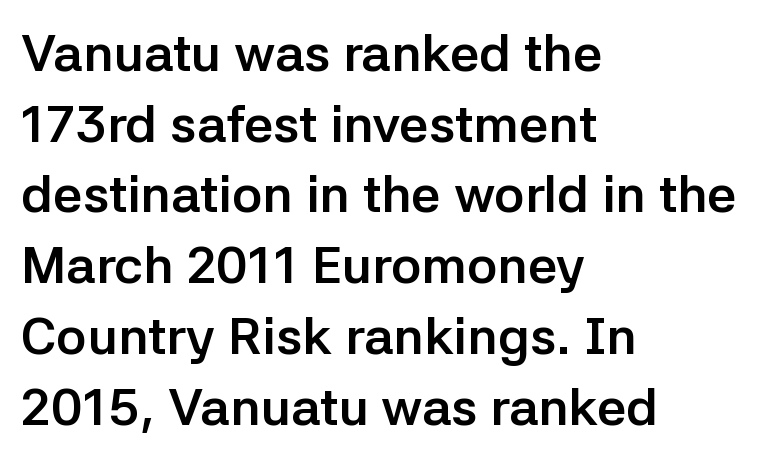
Q: Is the text bold? A: Yes.
Q: Is the text italic (slanted)? A: No, it is upright.
Q: Is the typeface a serif or a sans-serif typeface? A: Sans-serif.
Q: Is the text underlined? A: No.
Q: How is the paragraph aligned? A: Left-aligned.
Q: Is the spacing between letters normal or unusually wide? A: Normal.
Q: Is the spacing between lines tight, normal or loose? A: Normal.
Q: Width (condensed, normal, or wide)? A: Normal.
Q: Stroke contrast? A: Low.
Q: x-height? A: Medium.
Q: Monospaced? A: No.
